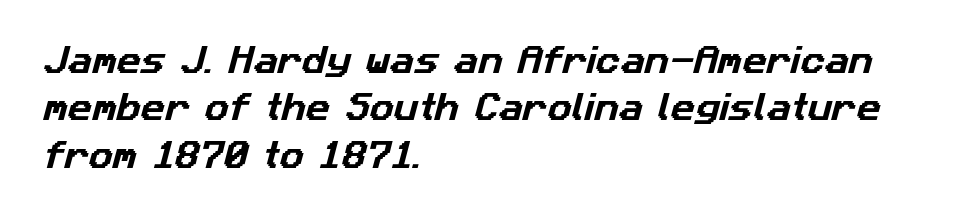
The image shows 30 px sans-serif type; set left-aligned, normal line spacing (1.58x), normal letter spacing, not underlined; low stroke contrast and a medium x-height.
